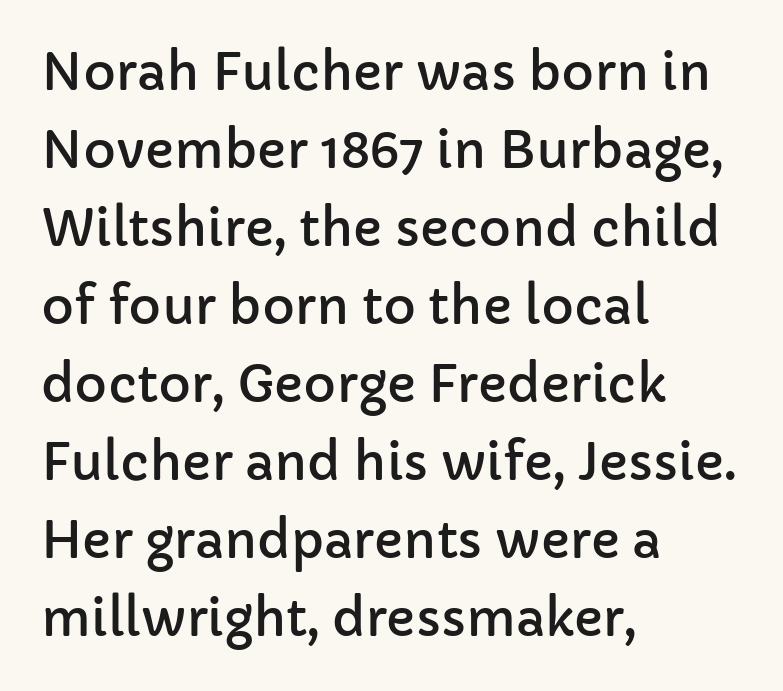
Notice how the passage keeps a crisp vertical edge on the left only. Classification — sans serif. Bare-footed words on every line. If you measured baseline to baseline, you'd find a middling distance. Varying glyph widths throughout — classic text-font behaviour. Tracking value appears to be zero — textbook default spacing.
